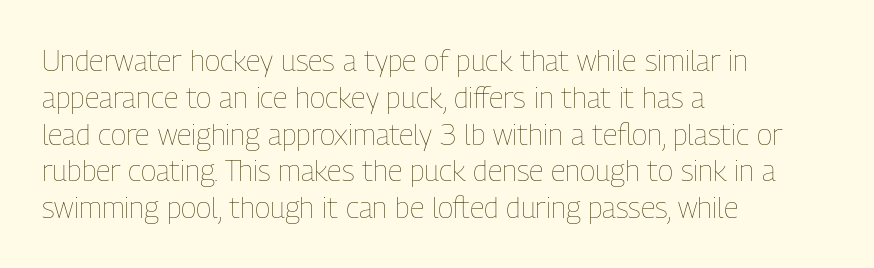
Tracking here is standard; glyphs follow each other at the usual distance. Type without underlining. Is this a fixed-width face? No — the glyphs have proportional, varying widths. Tall strokes in this sample are plumb rather than angled.
